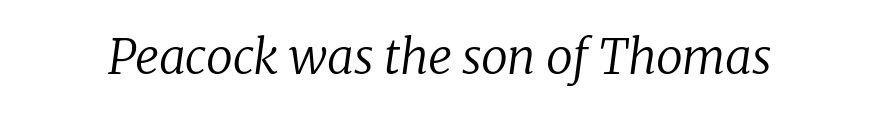
The passage shown leans; its letterforms are oblique. Glance below the letters and you will spot only blank space. Here the designer chose a conventional face with non-uniform glyph widths. A typesetter would label this face a serif. Stems and bowls with no extra thickness — not bold.
